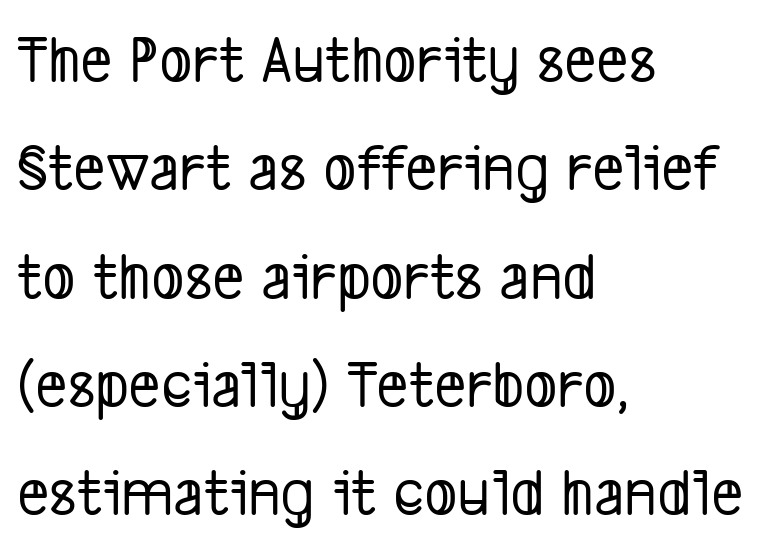
Q: Is the typeface a serif or a sans-serif typeface? A: Sans-serif.
Q: Is the text underlined? A: No.
Q: How is the paragraph aligned? A: Left-aligned.
Q: Is the spacing between letters normal or unusually wide? A: Normal.
Q: Is the spacing between lines tight, normal or loose? A: Normal.
Q: Width (condensed, normal, or wide)? A: Condensed.
Q: Stroke contrast? A: Low.
Q: x-height? A: Medium.
Q: Monospaced? A: No.
